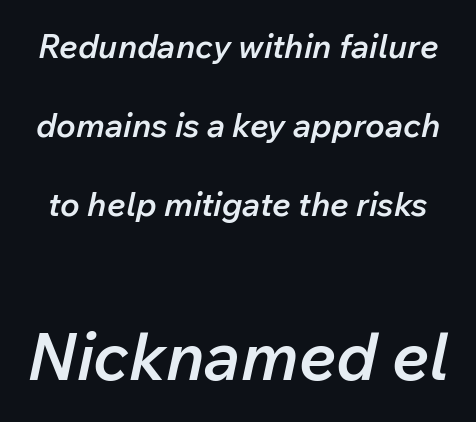
{"italic": "yes", "lean": "right", "slant_degrees": 12, "bold": "semi", "weight": "semibold", "width": "normal", "stroke_contrast": "low", "x_height": "medium", "monospaced": "no", "underline": "no", "line_spacing": "loose", "line_spacing_ratio": 2.39, "letter_spacing": "normal", "letter_spacing_em": 0.0, "larger_block": "second", "size_ratio": 2.0, "glyph_px": 66}
